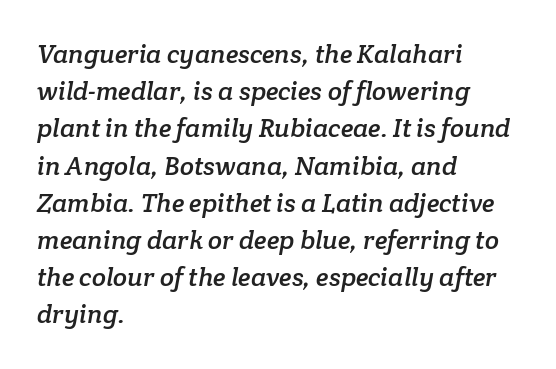
Q: Is the text underlined? A: No.
Q: How is the paragraph aligned? A: Left-aligned.
Q: Is the spacing between letters normal or unusually wide? A: Normal.
Q: Is the spacing between lines tight, normal or loose? A: Normal.
